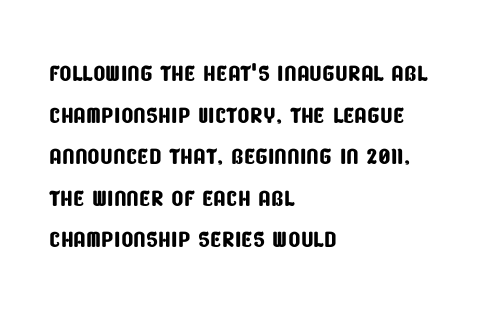
{"serif": "no", "width": "condensed", "stroke_contrast": "low", "x_height": "large", "monospaced": "no", "underline": "no", "align": "left", "line_spacing": "normal", "line_spacing_ratio": 1.3, "letter_spacing": "normal", "letter_spacing_em": 0.0, "glyph_px": 32}
